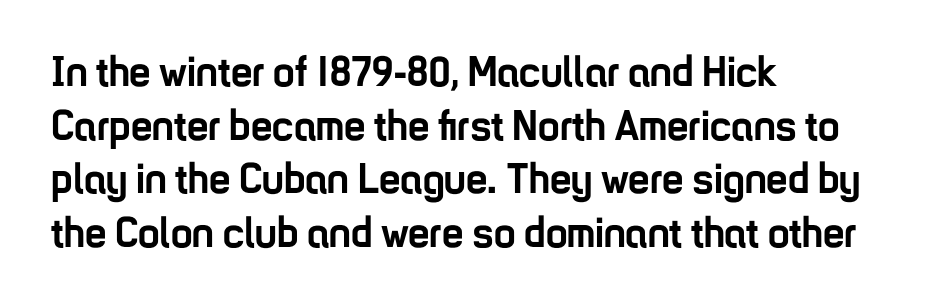
Compared with typical paragraphs, the rows here are spaced about the same. Reading down the block, your eye returns to a fixed left position each line. Do the letters lean? They stand straight. Anything drawn beneath the words? Only blank space. The passage shown is typed in a proportional face where columns would drift. These words are printed bold, with thick strokes throughout.
